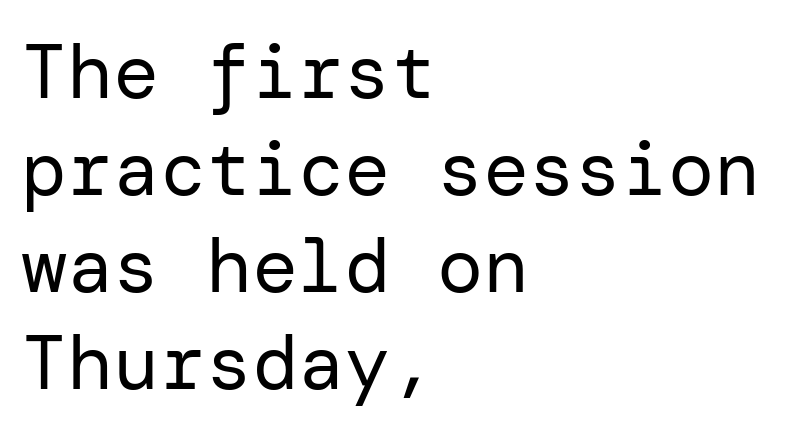
{"serif": "no", "italic": "no", "bold": "no", "weight": "regular", "width": "normal", "stroke_contrast": "low", "x_height": "medium", "underline": "no", "align": "left", "line_spacing": "normal", "line_spacing_ratio": 1.26, "letter_spacing": "normal", "letter_spacing_em": 0.0, "glyph_px": 77}
